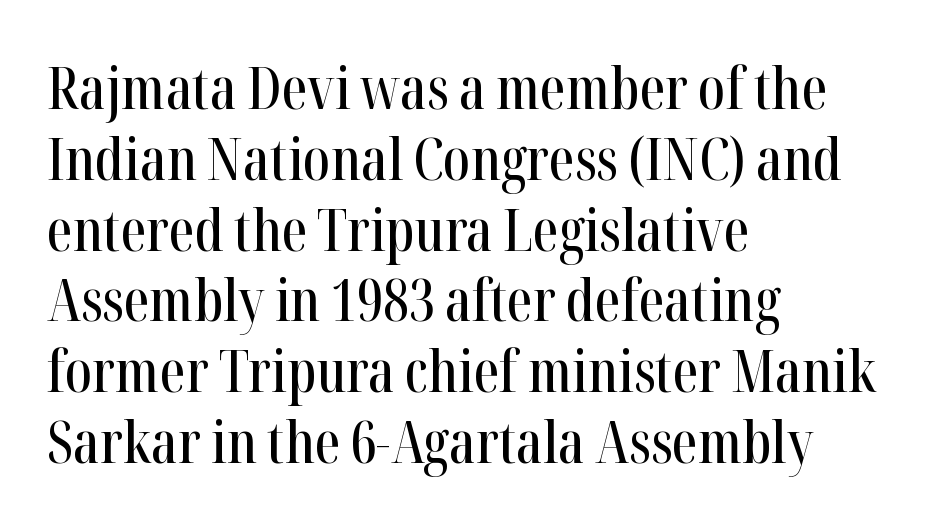
{"serif": "yes", "italic": "no", "width": "condensed", "stroke_contrast": "high", "x_height": "medium", "monospaced": "no", "underline": "no", "align": "left", "line_spacing_ratio": 1.22, "letter_spacing": "normal", "letter_spacing_em": 0.0, "glyph_px": 58}
